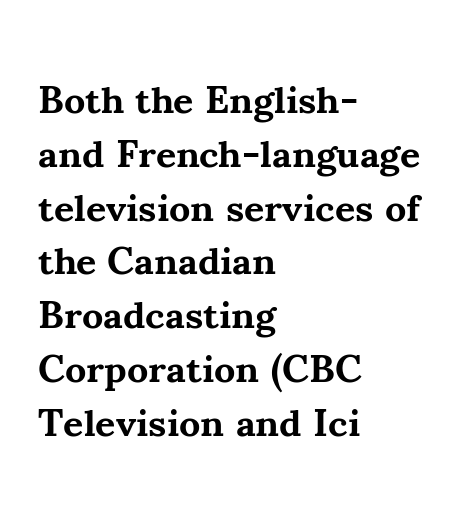
Q: Is the text bold? A: Yes.
Q: Is the text italic (slanted)? A: No, it is upright.
Q: Is the typeface a serif or a sans-serif typeface? A: Serif.
Q: Is the text underlined? A: No.
Q: How is the paragraph aligned? A: Left-aligned.
Q: Is the spacing between letters normal or unusually wide? A: Normal.
Q: Is the spacing between lines tight, normal or loose? A: Normal.
Q: Width (condensed, normal, or wide)? A: Normal.
Q: Stroke contrast? A: Medium.
Q: x-height? A: Small.
Q: Monospaced? A: No.
